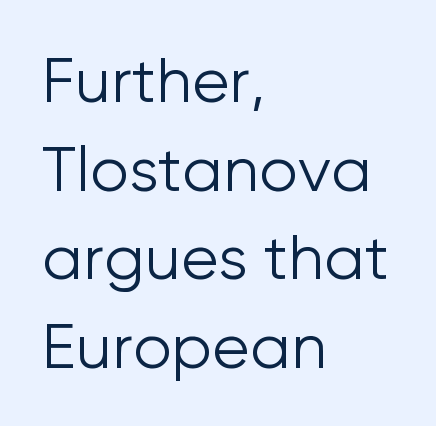
The image shows 62 px light sans-serif type, upright; set left-aligned, normal line spacing (1.43x), normal letter spacing, not underlined; low stroke contrast and a medium x-height.
